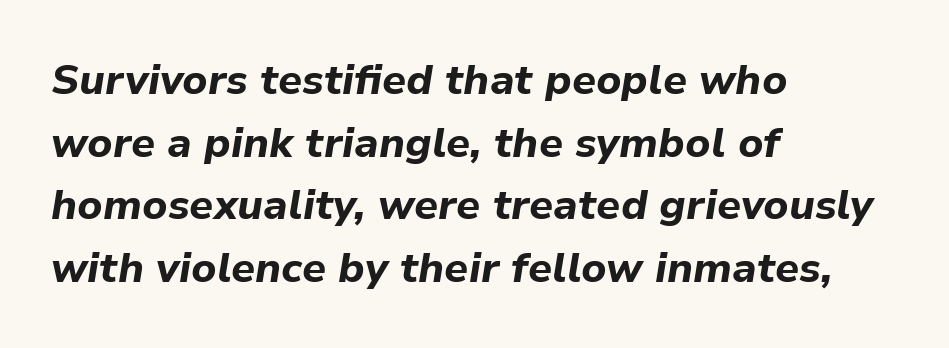
Does extra space separate the letters? No, they use regular spacing. A bare baseline throughout the passage. This is heavy type, rendered in bold. The face used here has a pronounced slope to its letters. The vertical gap from one line to the next is medium.
